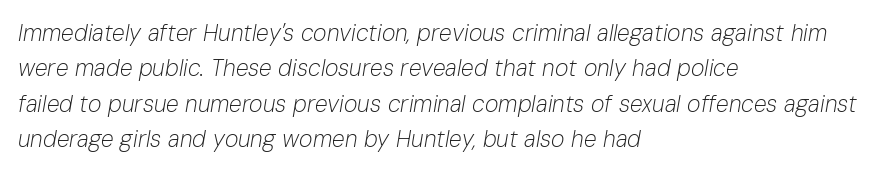
The image shows 23 px text type, italic (leaning right); set left-aligned, normal line spacing (1.54x), normal letter spacing, not underlined.
